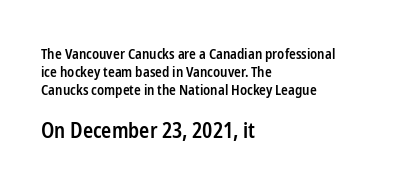
Q: Is the text bold? A: Semi-bold.
Q: Is the text italic (slanted)? A: No, it is upright.
Q: Is the text underlined? A: No.
Q: How is the paragraph aligned? A: Left-aligned.
Q: Is the spacing between letters normal or unusually wide? A: Normal.
Q: Is the spacing between lines tight, normal or loose? A: Normal.
Q: Which block of text is set in a larger size, the first (top) or the second (bottom)? A: The second (bottom) one.
